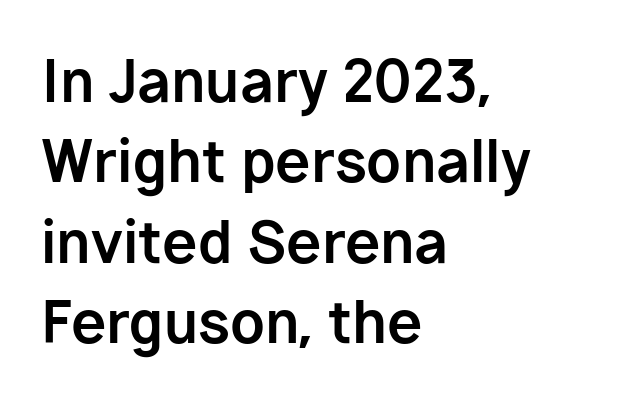
{"serif": "no", "italic": "no", "bold": "yes", "weight": "bold", "width": "normal", "stroke_contrast": "low", "x_height": "medium", "monospaced": "no", "underline": "no", "align": "left", "line_spacing": "normal", "line_spacing_ratio": 1.41, "letter_spacing": "normal", "letter_spacing_em": 0.0, "glyph_px": 57}
